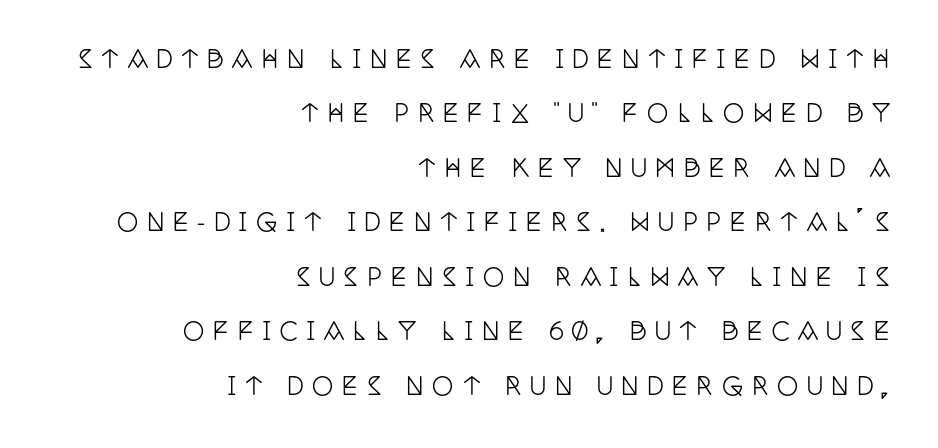
Q: Is the text italic (slanted)? A: No, it is upright.
Q: Is the text underlined? A: No.
Q: How is the paragraph aligned? A: Right-aligned.
Q: Is the spacing between letters normal or unusually wide? A: Unusually wide.
Q: Is the spacing between lines tight, normal or loose? A: Loose.
